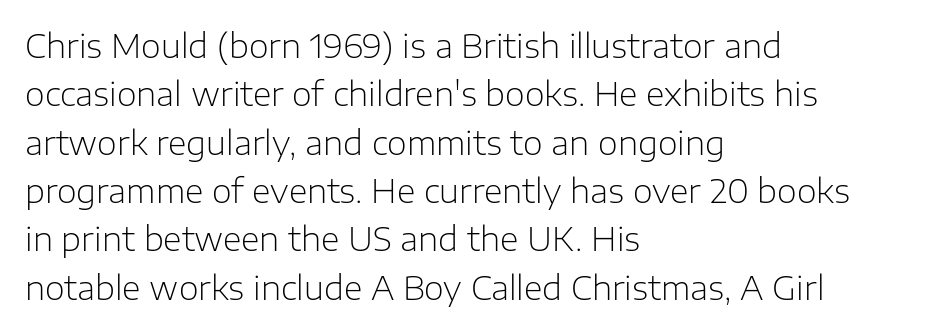
{"serif": "no", "italic": "no", "bold": "no", "weight": "light", "width": "normal", "stroke_contrast": "low", "x_height": "medium", "monospaced": "no", "underline": "no", "align": "left", "line_spacing": "normal", "line_spacing_ratio": 1.51, "letter_spacing": "normal", "letter_spacing_em": 0.0, "glyph_px": 32}
